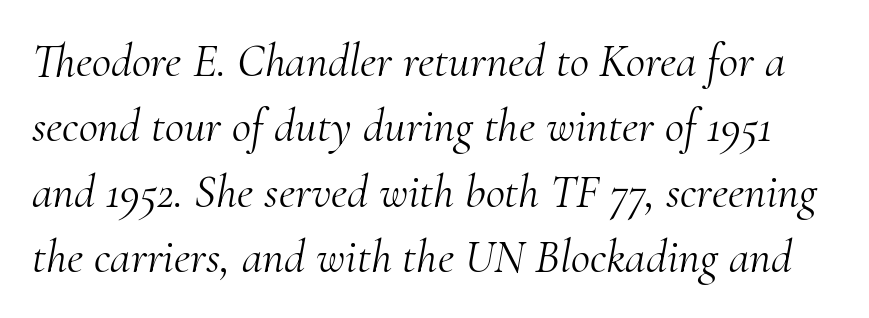
The image shows 47 px light serif type, italic (leaning right); set normal line spacing (1.39x), normal letter spacing, not underlined; medium stroke contrast and a small x-height.
